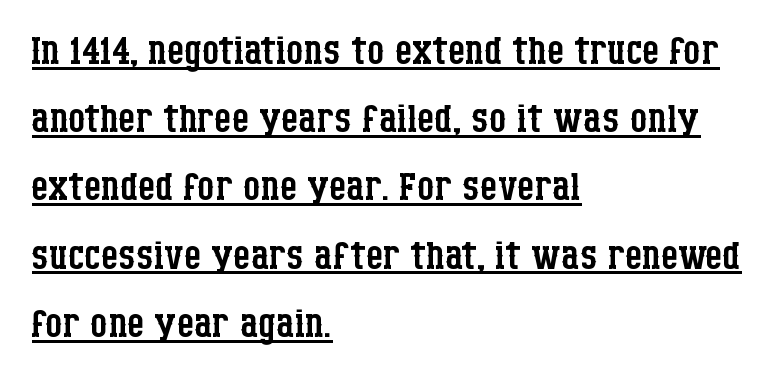
The image shows 55 px regular-weight, condensed serif type, upright; set left-aligned, line spacing 1.24x, normal letter spacing, underlined; low stroke contrast and a large x-height.
